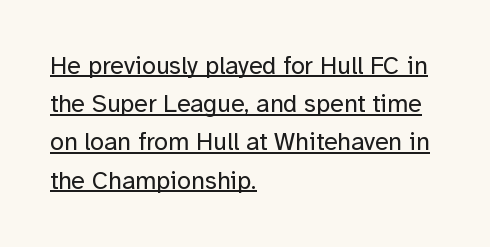
Q: Is the text bold? A: No.
Q: Is the text italic (slanted)? A: No, it is upright.
Q: Is the text underlined? A: Yes.
Q: How is the paragraph aligned? A: Left-aligned.
Q: Is the spacing between letters normal or unusually wide? A: Normal.
Q: Is the spacing between lines tight, normal or loose? A: Normal.
